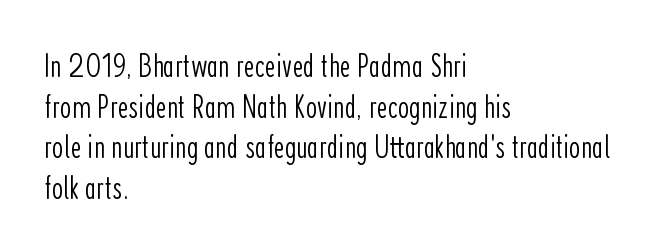
Unmarked baselines from the first word to the last. Every row of glyphs begins at an identical x-position on the left. Honestly, the letter spacing is just normal — you wouldn't notice it. Weight: in the light-to-regular range. Every stem runs plumb, perpendicular to the baseline.
